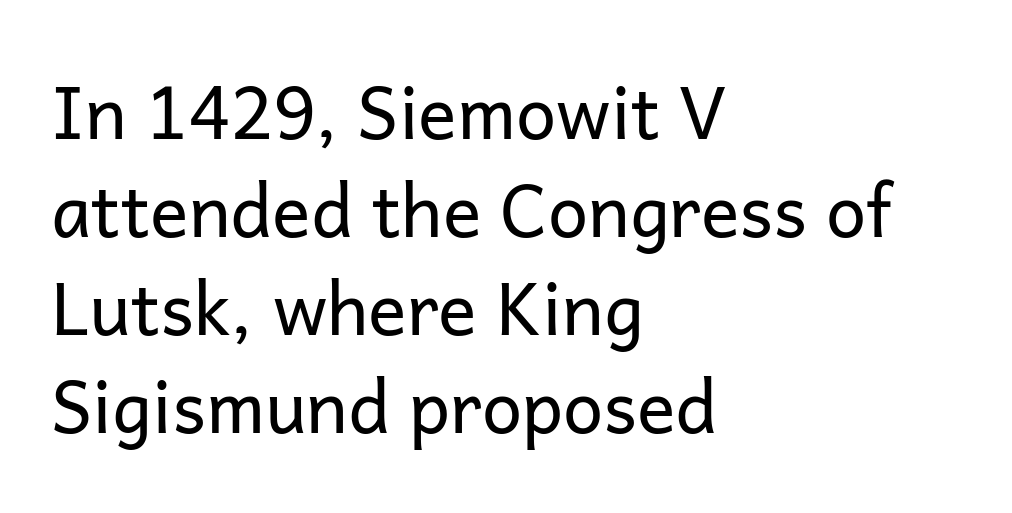
Honestly, the letter spacing is just normal — you wouldn't notice it. Each letter keeps its own natural width here, so spacing adapts to shape. The baseline area is clear. The paragraph has a hard left edge and a soft right edge. Unbolded letterforms with no extra heft. Letterform terminals end flat and unadorned throughout the passage.
